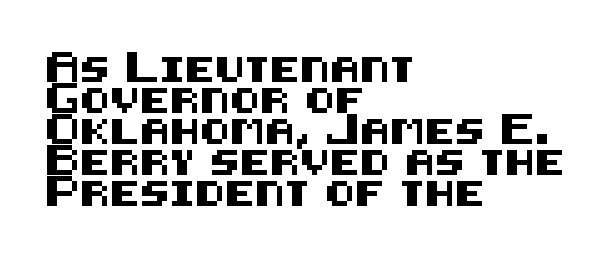
{"italic": "no", "underline": "no", "align": "left", "line_spacing_ratio": 1.24, "letter_spacing": "normal", "letter_spacing_em": 0.0, "glyph_px": 25}
